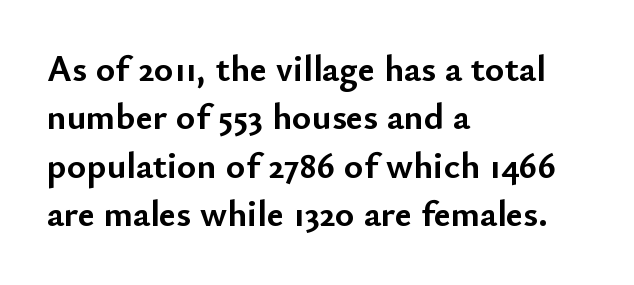
Regular leading. Spacing between characters is what you'd get straight out of the box. The passage is arranged the way most books set body copy — flush left. As a designer I'd log this as weight 700, bold. Check the space under the baseline: it is left empty.
